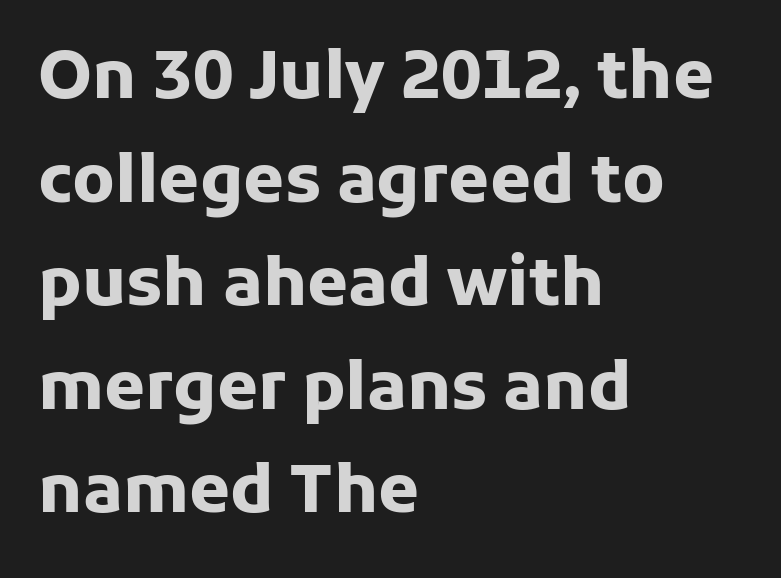
The image shows 66 px heavy sans-serif type, upright; set left-aligned, normal line spacing (1.57x), normal letter spacing, not underlined; low stroke contrast and a medium x-height.
